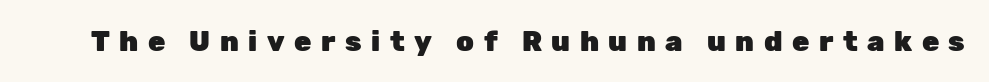
Is there any slant? The stems are plumb. Its strokes are broad and dark, the hallmark of bold type. Letterform terminals end flat and unadorned throughout the passage. Proportional: the letters do not fall into vertical columns. Unmarked baselines from the first word to the last.
